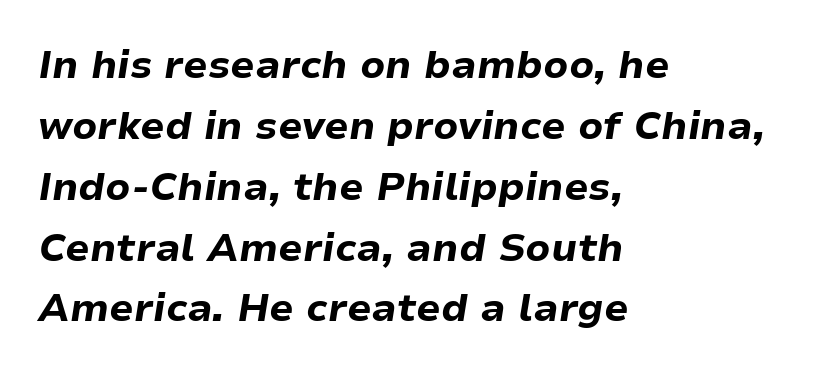
Q: Is the text bold? A: Yes.
Q: Is the text italic (slanted)? A: Yes, it leans right by about 9 degrees.
Q: Is the text underlined? A: No.
Q: How is the paragraph aligned? A: Left-aligned.
Q: Is the spacing between letters normal or unusually wide? A: Normal.
Q: Is the spacing between lines tight, normal or loose? A: Normal.
Q: Width (condensed, normal, or wide)? A: Normal.
Q: Stroke contrast? A: Low.
Q: x-height? A: Medium.
Q: Monospaced? A: No.
